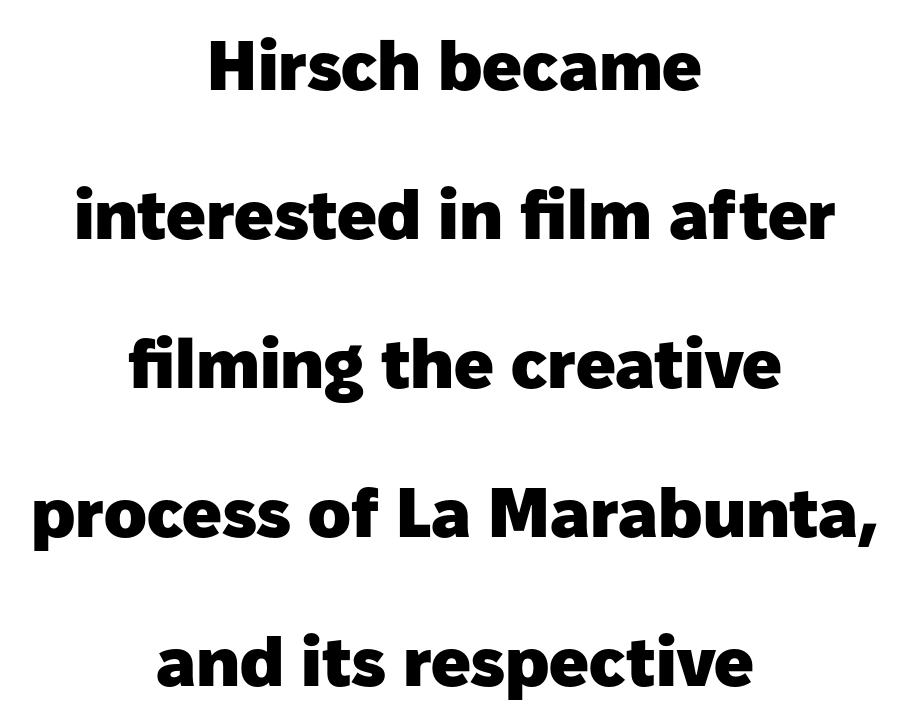
The image shows 70 px heavy sans-serif type, upright; set centered, loose line spacing (2.13x), normal letter spacing, not underlined; low stroke contrast and a medium x-height.
